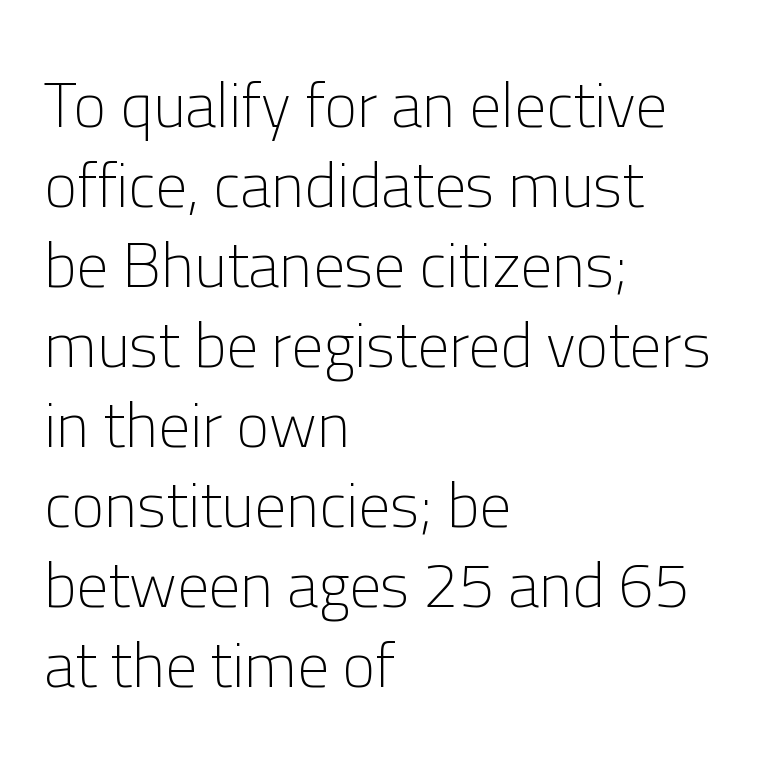
Q: Is the text bold? A: No.
Q: Is the text italic (slanted)? A: No, it is upright.
Q: Is the typeface a serif or a sans-serif typeface? A: Sans-serif.
Q: Is the text underlined? A: No.
Q: How is the paragraph aligned? A: Left-aligned.
Q: Is the spacing between letters normal or unusually wide? A: Normal.
Q: Is the spacing between lines tight, normal or loose? A: Normal.
Q: Width (condensed, normal, or wide)? A: Normal.
Q: Stroke contrast? A: Low.
Q: x-height? A: Medium.
Q: Monospaced? A: No.
